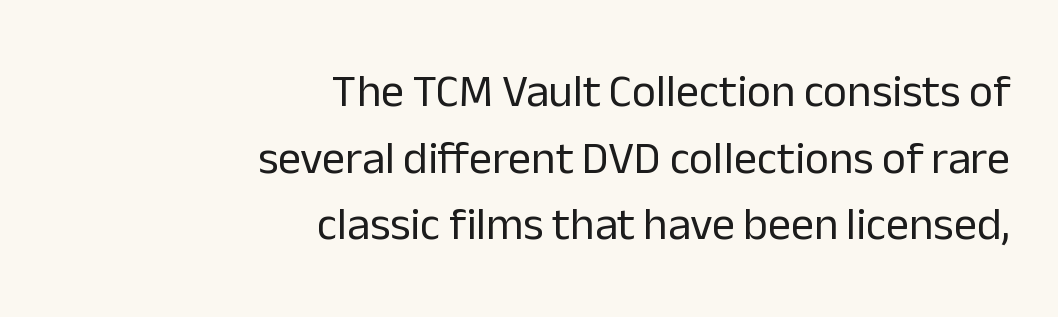
Proportional: the letters do not fall into vertical columns. Regarding leading, the lines here are spaced in the standard way. The font's upright variant was chosen for this text. Typographically, this falls in the sans-serif category. Line endings align vertically; line beginnings do not. Descenders hang freely into open space.
